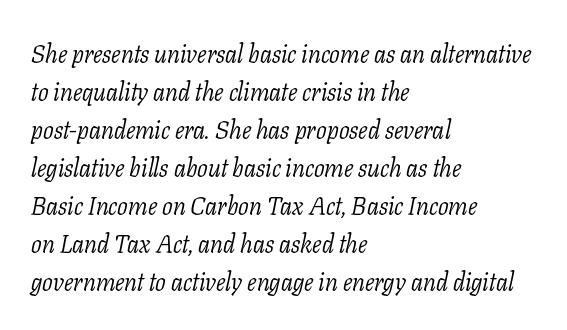
The text block is weighted toward the left margin, trailing off unevenly rightward. Regarding leading, the lines here are spaced in the standard way. Students, note that the glyphs here touch the page at normal intervals. Only glyphs here, with clear space below each row.
